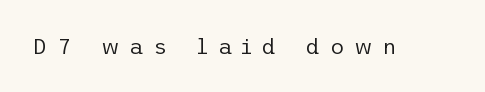
{"italic": "no", "bold": "no", "underline": "no", "letter_spacing": "wide", "letter_spacing_em": 0.43, "glyph_px": 22}
